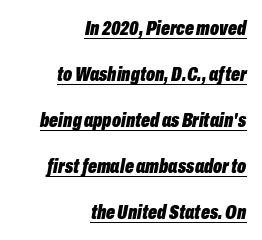
Reading down the column, the eye jumps a long way to each next line. Does the weight exceed regular? Yes, all the way to bold. You could call the tracking neutral — neither tight nor loose. Honestly, the underline is the first thing you notice here.
